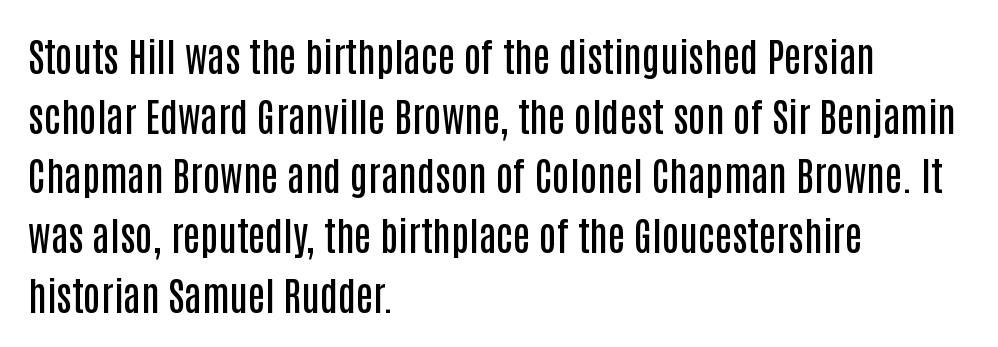
The image shows 39 px semibold, condensed sans-serif type, upright; set left-aligned, normal line spacing (1.53x), normal letter spacing, not underlined; low stroke contrast and a large x-height.
